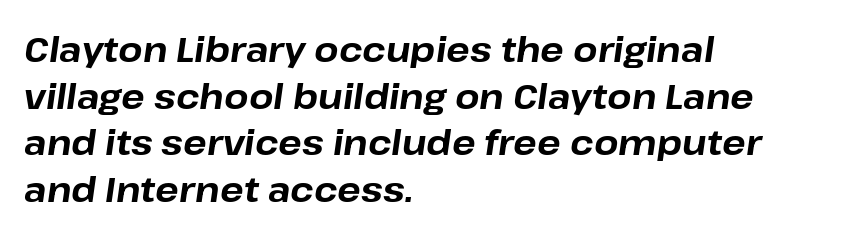
The image shows 35 px bold type, italic (leaning right); set left-aligned, normal line spacing (1.33x), normal letter spacing, not underlined; low stroke contrast and a medium x-height.
